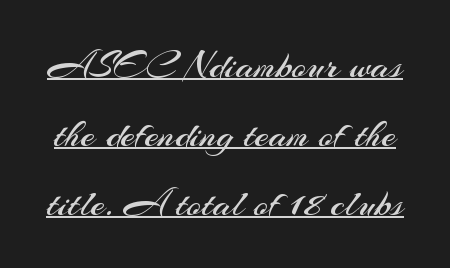
{"serif": "no", "bold": "no", "weight": "regular", "width": "normal", "stroke_contrast": "medium", "x_height": "small", "monospaced": "no", "underline": "yes", "line_spacing_ratio": 1.72, "letter_spacing": "normal", "letter_spacing_em": 0.0, "glyph_px": 40}
